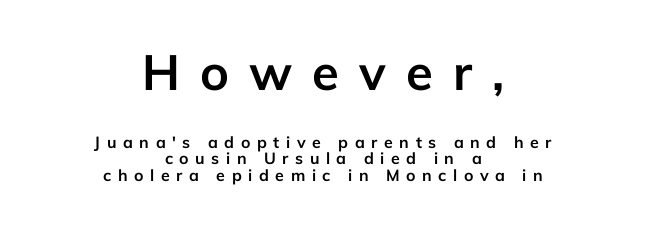
Q: Is the text bold? A: Yes.
Q: Is the text italic (slanted)? A: No, it is upright.
Q: Is the typeface a serif or a sans-serif typeface? A: Sans-serif.
Q: Is the text underlined? A: No.
Q: How is the paragraph aligned? A: Centered.
Q: Is the spacing between letters normal or unusually wide? A: Unusually wide.
Q: Is the spacing between lines tight, normal or loose? A: Tight.
Q: Which block of text is set in a larger size, the first (top) or the second (bottom)? A: The first (top) one.
Q: Width (condensed, normal, or wide)? A: Normal.
Q: Stroke contrast? A: Low.
Q: x-height? A: Medium.
Q: Monospaced? A: No.
